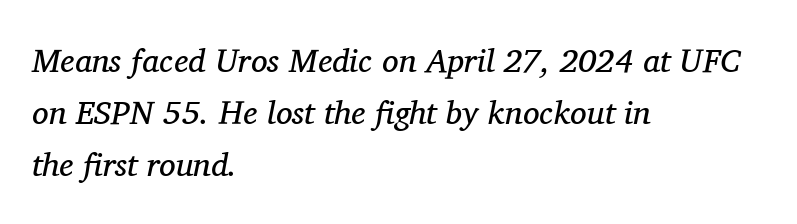
{"serif": "yes", "italic": "yes", "lean": "right", "slant_degrees": 11, "bold": "no", "weight": "regular", "width": "normal", "stroke_contrast": "medium", "x_height": "medium", "monospaced": "no", "underline": "no", "align": "left", "line_spacing": "normal", "line_spacing_ratio": 1.58, "letter_spacing": "normal", "letter_spacing_em": 0.0, "glyph_px": 33}
